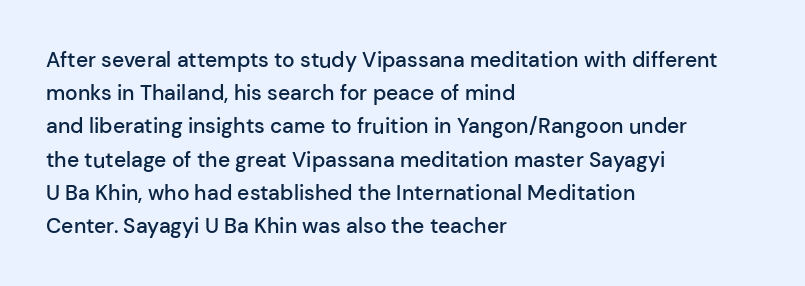
Q: Is the text bold? A: Semi-bold.
Q: Is the text italic (slanted)? A: No, it is upright.
Q: Is the text underlined? A: No.
Q: How is the paragraph aligned? A: Left-aligned.
Q: Is the spacing between letters normal or unusually wide? A: Normal.
Q: Is the spacing between lines tight, normal or loose? A: Normal.
